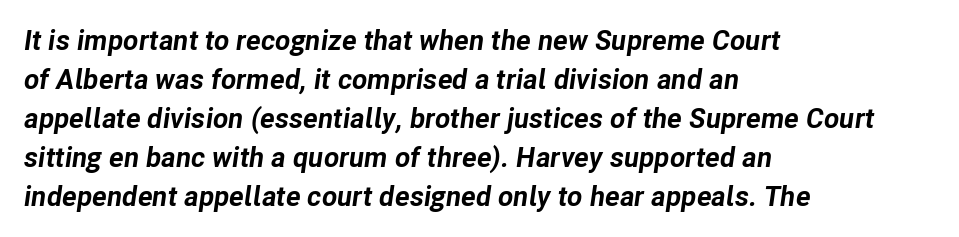
The image shows 28 px bold type, italic (leaning right); set left-aligned, normal line spacing (1.39x), normal letter spacing, not underlined; low stroke contrast and a medium x-height.
